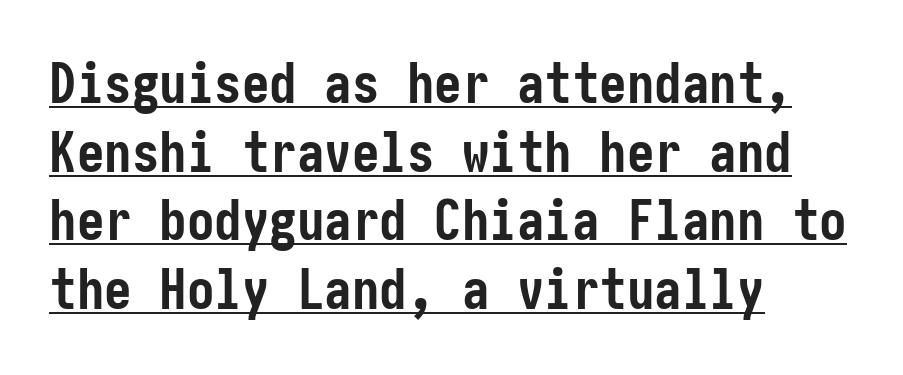
Casual observation: everything's shoved over to the left. Type style note: lacks serifs. Italic? Not at all — the glyphs are vertical. Emphasis is given by a line drawn under the lettering. These lines sit exactly where default settings would place them.
